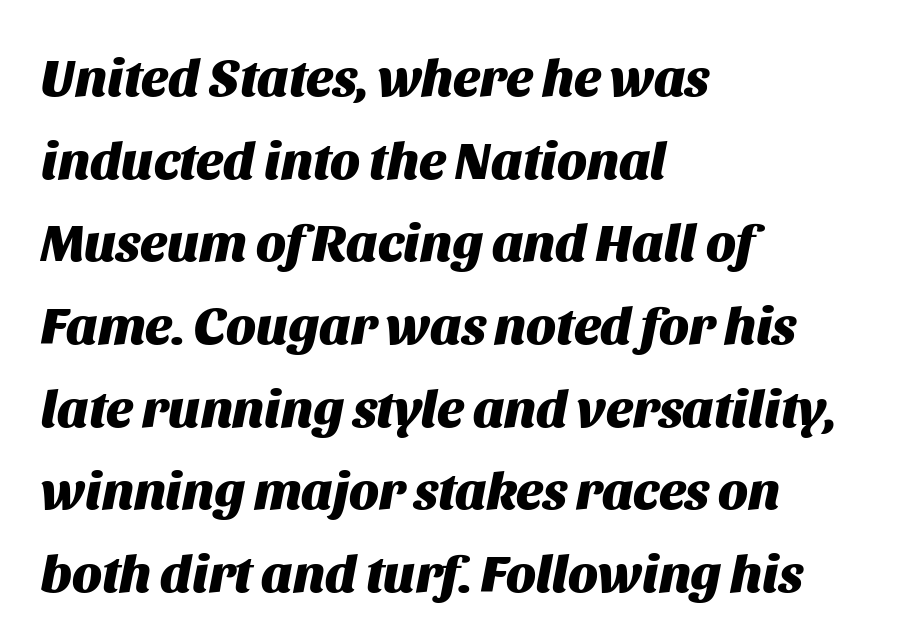
The image shows 53 px heavy type, italic (leaning right); set left-aligned, normal line spacing (1.56x), normal letter spacing, not underlined; medium stroke contrast and a large x-height.
